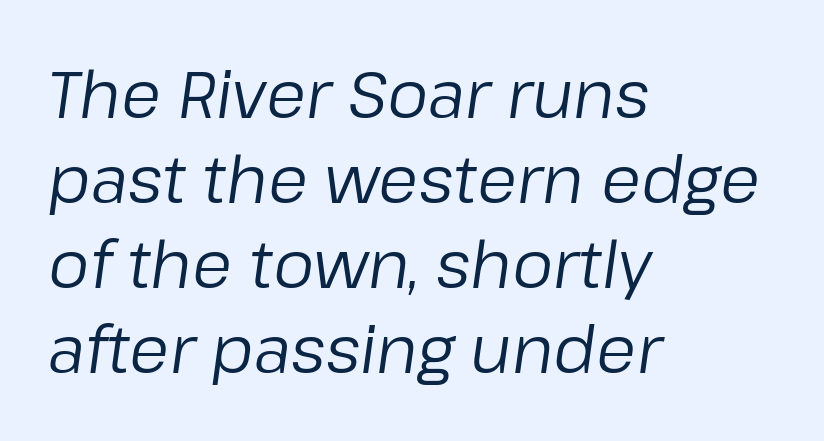
{"italic": "yes", "lean": "right", "slant_degrees": 8, "bold": "no", "weight": "regular", "width": "normal", "stroke_contrast": "low", "x_height": "medium", "monospaced": "no", "underline": "no", "align": "left", "line_spacing": "normal", "line_spacing_ratio": 1.31, "letter_spacing": "normal", "letter_spacing_em": 0.0, "glyph_px": 65}
